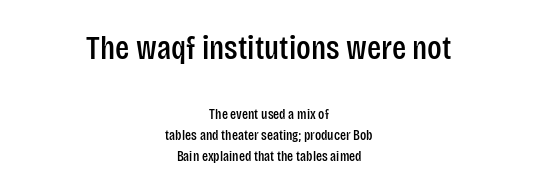
{"serif": "no", "italic": "no", "width": "condensed", "stroke_contrast": "low", "x_height": "large", "monospaced": "no", "underline": "no", "align": "center", "line_spacing": "normal", "line_spacing_ratio": 1.52, "letter_spacing": "normal", "letter_spacing_em": 0.0, "larger_block": "first", "size_ratio": 2.36, "glyph_px": 33}
